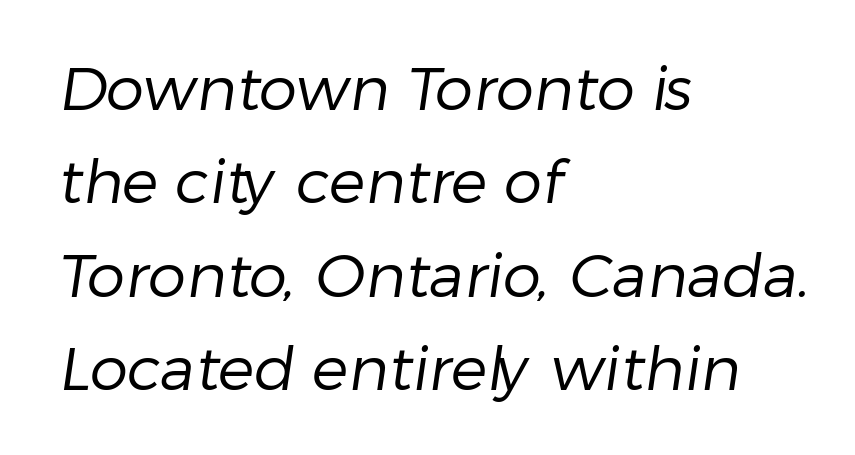
Note the varied advance widths — an 'i' is clearly narrower than an 'm'. The passage is arranged the way most books set body copy — flush left. Summary of vertical rhythm: regular, with standard interline spacing. These lines keep a tight, regular rhythm from letter to letter. Nobody drew a line under any word here. The typeface chosen for these lines omits serifs.
